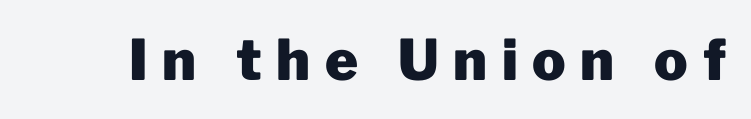
{"serif": "no", "italic": "no", "bold": "yes", "weight": "heavy", "width": "normal", "stroke_contrast": "low", "x_height": "medium", "monospaced": "no", "underline": "no", "letter_spacing": "wide", "letter_spacing_em": 0.26, "glyph_px": 56}
